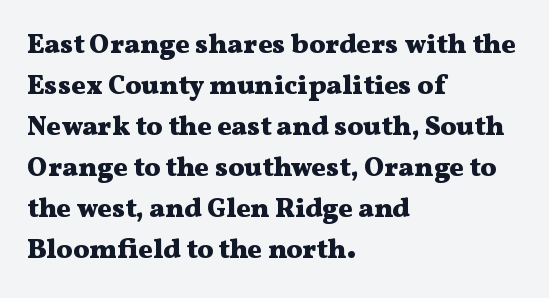
Q: Is the text bold? A: Yes.
Q: Is the text italic (slanted)? A: No, it is upright.
Q: Is the text underlined? A: No.
Q: How is the paragraph aligned? A: Left-aligned.
Q: Is the spacing between letters normal or unusually wide? A: Normal.
Q: Is the spacing between lines tight, normal or loose? A: Normal.
